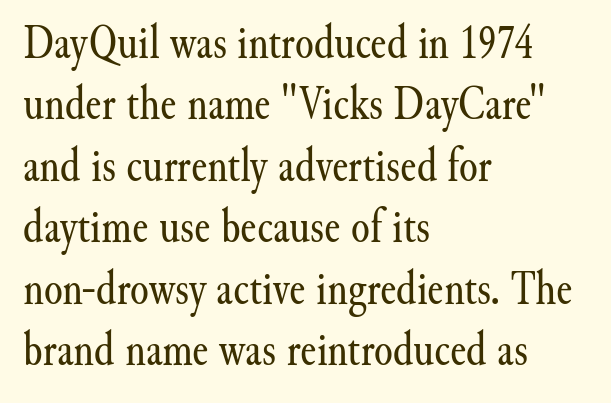
Q: Is the text bold? A: No.
Q: Is the text italic (slanted)? A: No, it is upright.
Q: Is the typeface a serif or a sans-serif typeface? A: Serif.
Q: Is the text underlined? A: No.
Q: How is the paragraph aligned? A: Left-aligned.
Q: Is the spacing between letters normal or unusually wide? A: Normal.
Q: Is the spacing between lines tight, normal or loose? A: Normal.
Q: Width (condensed, normal, or wide)? A: Normal.
Q: Stroke contrast? A: Medium.
Q: x-height? A: Small.
Q: Monospaced? A: No.
